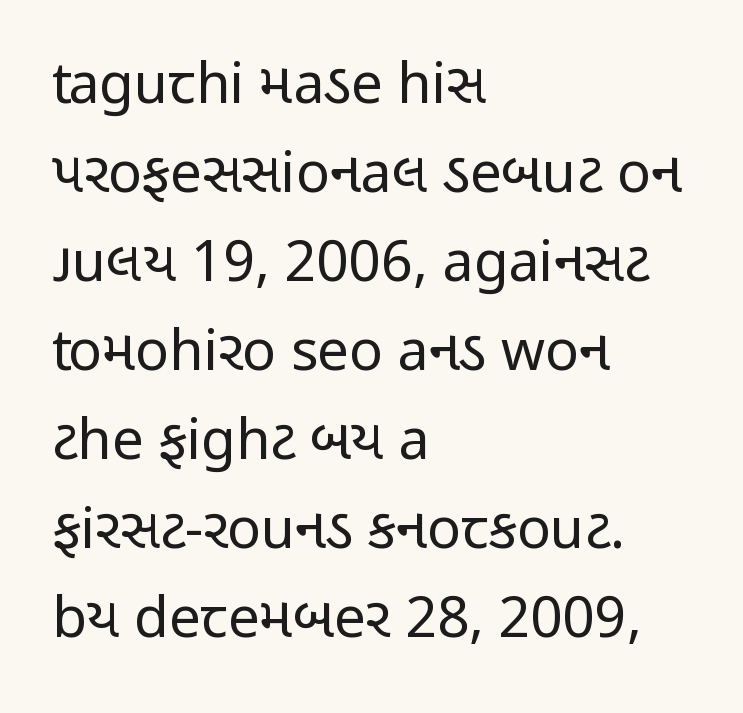
The image shows 56 px regular-weight, condensed sans-serif type, upright; set left-aligned, normal line spacing (1.59x), normal letter spacing, not underlined; low stroke contrast and a medium x-height.
